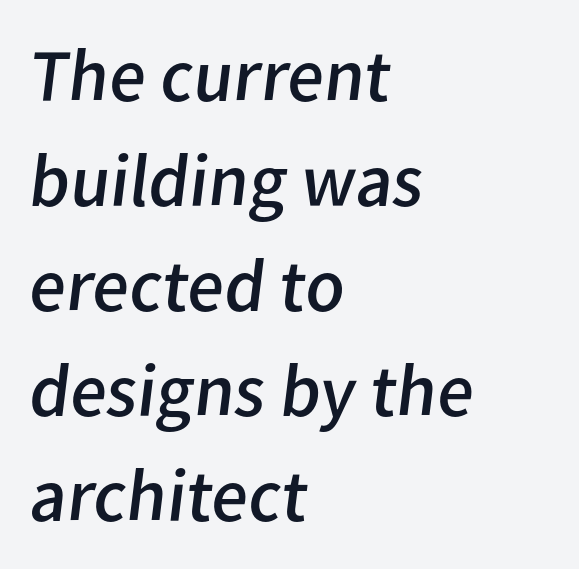
{"serif": "no", "bold": "no", "weight": "regular", "width": "normal", "stroke_contrast": "low", "x_height": "medium", "monospaced": "no", "underline": "no", "align": "left", "line_spacing": "normal", "line_spacing_ratio": 1.4, "letter_spacing": "normal", "letter_spacing_em": 0.0, "glyph_px": 75}
